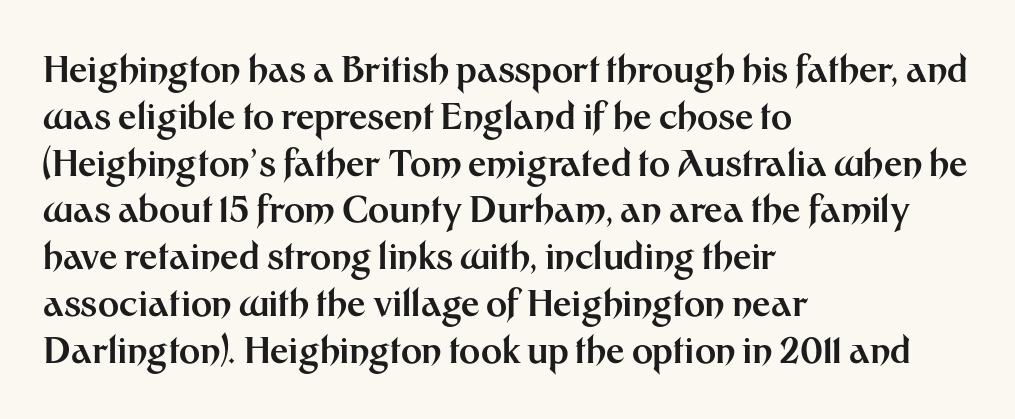
Q: Is the text bold? A: Yes.
Q: Is the text italic (slanted)? A: No, it is upright.
Q: Is the typeface a serif or a sans-serif typeface? A: Sans-serif.
Q: Is the text underlined? A: No.
Q: How is the paragraph aligned? A: Left-aligned.
Q: Is the spacing between letters normal or unusually wide? A: Normal.
Q: Is the spacing between lines tight, normal or loose? A: Normal.
Q: Width (condensed, normal, or wide)? A: Normal.
Q: Stroke contrast? A: Medium.
Q: x-height? A: Medium.
Q: Monospaced? A: No.
